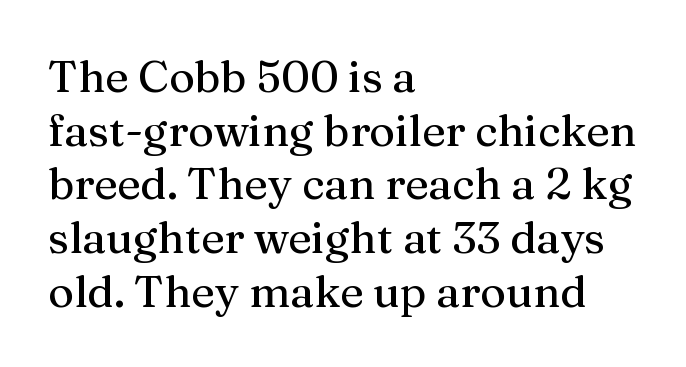
Q: Is the text italic (slanted)? A: No, it is upright.
Q: Is the typeface a serif or a sans-serif typeface? A: Serif.
Q: Is the text underlined? A: No.
Q: How is the paragraph aligned? A: Left-aligned.
Q: Is the spacing between letters normal or unusually wide? A: Normal.
Q: Width (condensed, normal, or wide)? A: Normal.
Q: Stroke contrast? A: Medium.
Q: x-height? A: Medium.
Q: Monospaced? A: No.
